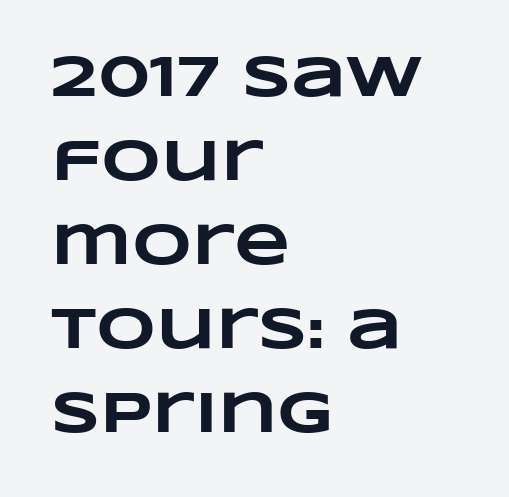
The image shows 58 px heavy, wide type; set left-aligned, normal line spacing (1.45x), normal letter spacing, not underlined; low stroke contrast and a large x-height.
